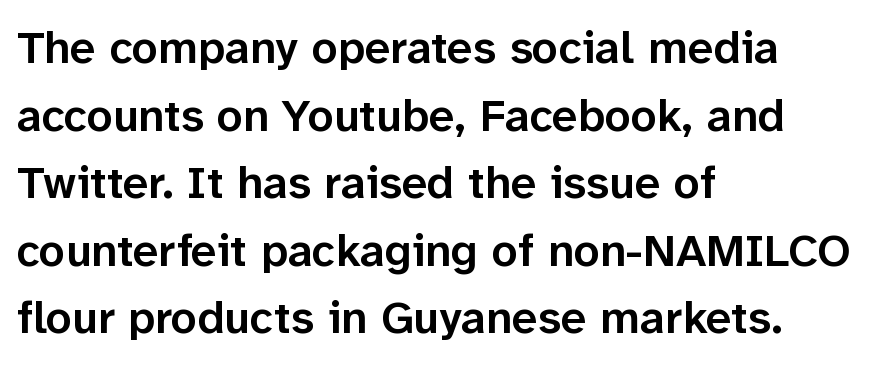
The image shows 46 px semibold sans-serif type, upright; set left-aligned, normal line spacing (1.47x), normal letter spacing, not underlined; low stroke contrast and a medium x-height.
